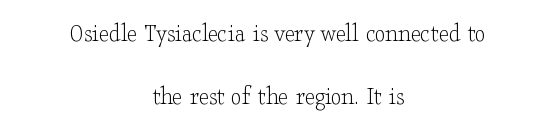
{"italic": "no", "bold": "no", "underline": "no", "align": "center", "line_spacing": "loose", "line_spacing_ratio": 2.35, "letter_spacing": "normal", "letter_spacing_em": 0.0, "glyph_px": 27}
